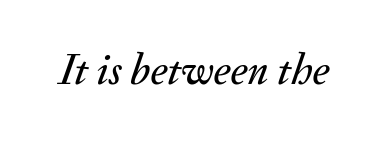
{"italic": "yes", "lean": "right", "slant_degrees": 20, "width": "normal", "stroke_contrast": "medium", "x_height": "small", "monospaced": "no", "underline": "no", "letter_spacing": "normal", "letter_spacing_em": 0.0, "glyph_px": 43}
